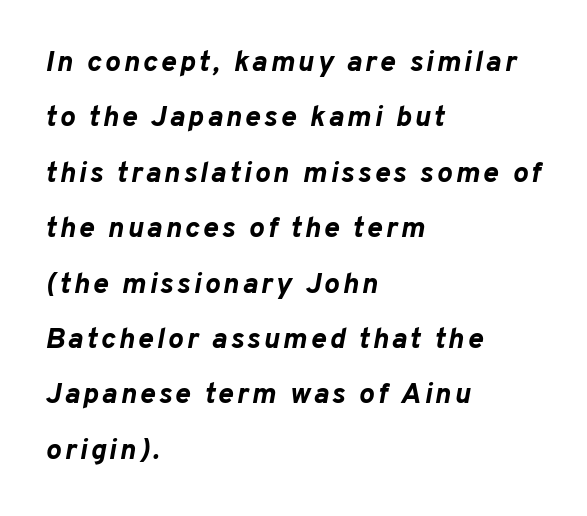
Underlining? Definitely not there. Proportional: the letters do not fall into vertical columns. The line-height multiplier appears high, well above default. The compositor pushed each line to the left boundary.
